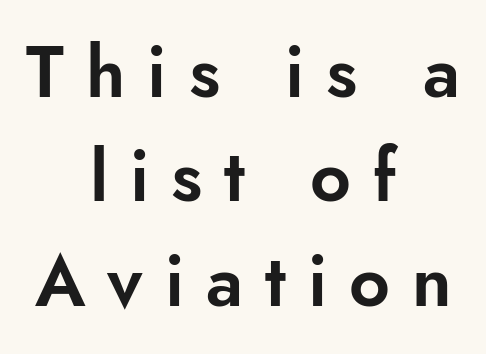
Q: Is the text italic (slanted)? A: No, it is upright.
Q: Is the typeface a serif or a sans-serif typeface? A: Sans-serif.
Q: Is the text underlined? A: No.
Q: How is the paragraph aligned? A: Centered.
Q: Is the spacing between letters normal or unusually wide? A: Unusually wide.
Q: Is the spacing between lines tight, normal or loose? A: Normal.
Q: Width (condensed, normal, or wide)? A: Normal.
Q: Stroke contrast? A: Low.
Q: x-height? A: Small.
Q: Monospaced? A: No.
